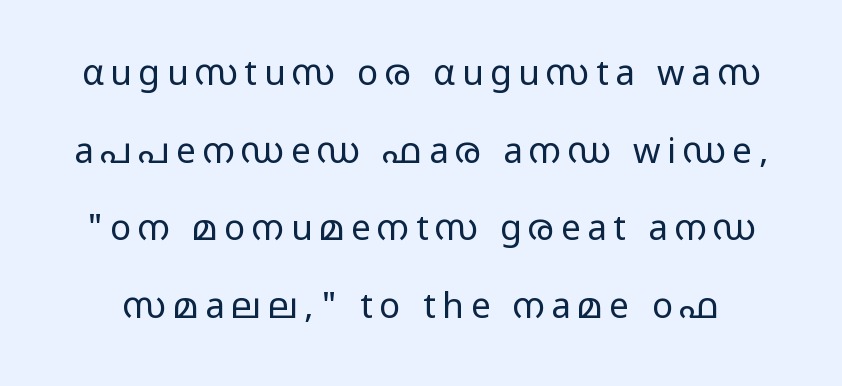
{"serif": "no", "italic": "no", "bold": "no", "weight": "light", "width": "wide", "stroke_contrast": "low", "x_height": "medium", "monospaced": "no", "underline": "no", "line_spacing": "loose", "line_spacing_ratio": 2.22, "glyph_px": 35}
